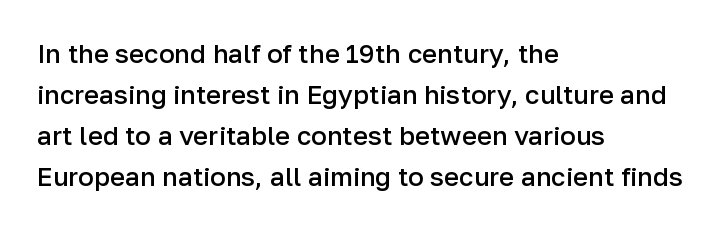
{"italic": "no", "bold": "semi", "underline": "no", "align": "left", "line_spacing": "normal", "line_spacing_ratio": 1.58, "letter_spacing": "normal", "letter_spacing_em": 0.0, "glyph_px": 26}
